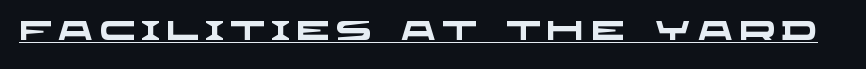
The image shows 27 px bold type; set unusually wide letter spacing (+0.23 em), underlined.
